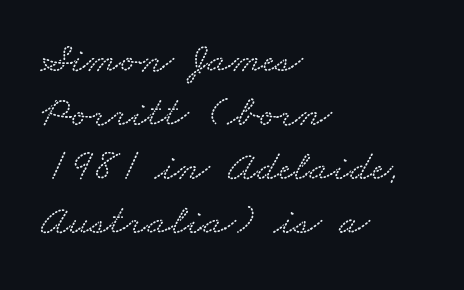
Glance below the letters and you will spot only blank space. Old-style or modern, the face here clearly has serifs. Words appear dense and cohesive because spacing is normal. Horizontal alignment here is leftward, the default for most running prose. Here the designer chose a conventional face with non-uniform glyph widths.
